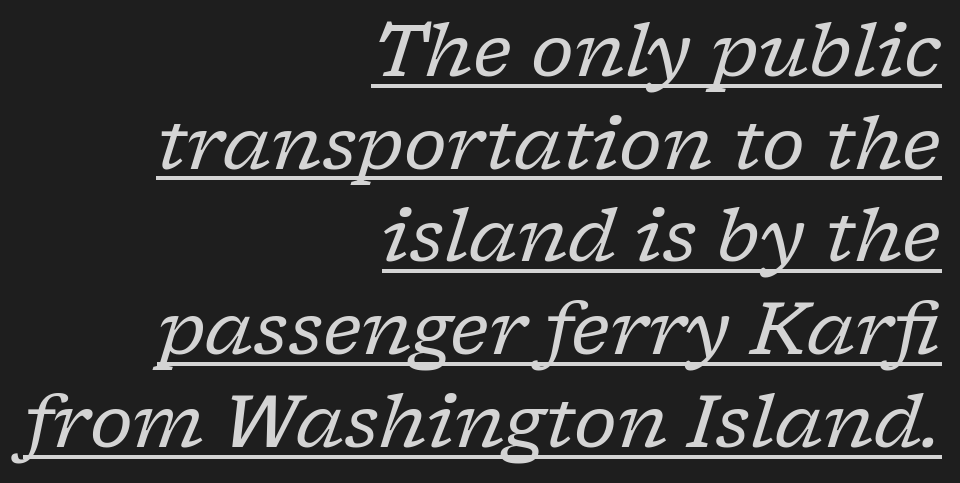
Q: Is the text bold? A: No.
Q: Is the text italic (slanted)? A: Yes, it leans right by about 17 degrees.
Q: Is the typeface a serif or a sans-serif typeface? A: Serif.
Q: Is the text underlined? A: Yes.
Q: How is the paragraph aligned? A: Right-aligned.
Q: Is the spacing between letters normal or unusually wide? A: Normal.
Q: Is the spacing between lines tight, normal or loose? A: Normal.
Q: Width (condensed, normal, or wide)? A: Normal.
Q: Stroke contrast? A: Low.
Q: x-height? A: Medium.
Q: Monospaced? A: No.
